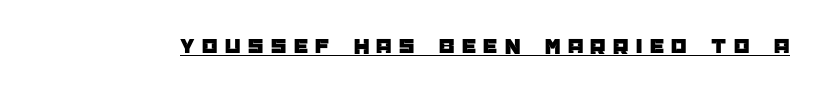
Q: Is the text italic (slanted)? A: No, it is upright.
Q: Is the text underlined? A: Yes.
Q: Is the spacing between letters normal or unusually wide? A: Unusually wide.
